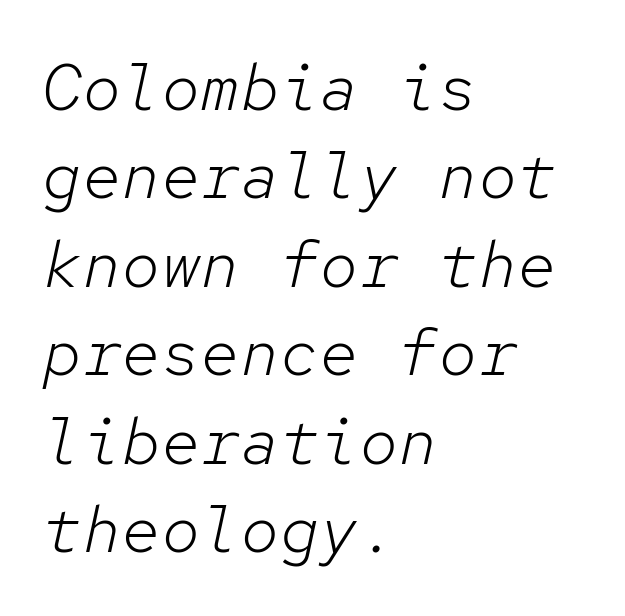
{"italic": "yes", "lean": "right", "slant_degrees": 12, "bold": "no", "weight": "light", "width": "normal", "stroke_contrast": "low", "x_height": "medium", "monospaced": "yes", "underline": "no", "align": "left", "line_spacing": "normal", "line_spacing_ratio": 1.34, "letter_spacing": "normal", "letter_spacing_em": 0.0, "glyph_px": 66}
